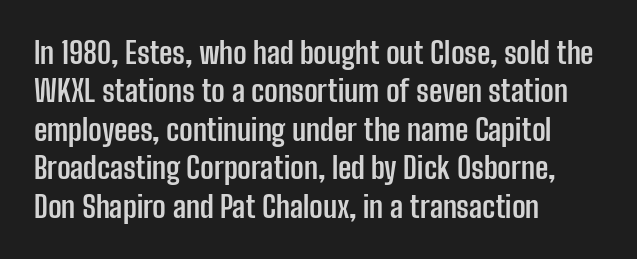
{"serif": "no", "italic": "no", "bold": "yes", "weight": "semibold", "width": "condensed", "stroke_contrast": "low", "x_height": "medium", "monospaced": "no", "underline": "no", "align": "left", "line_spacing": "normal", "line_spacing_ratio": 1.28, "letter_spacing": "normal", "letter_spacing_em": 0.0, "glyph_px": 30}
